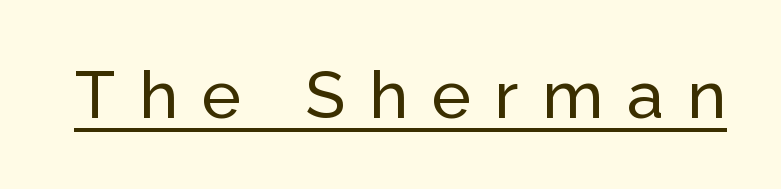
Note the varied advance widths — an 'i' is clearly narrower than an 'm'. The text was rendered using a sans face with plain stroke endings. Looks like someone drew a line under every word here. The type sits square on the baseline with zero lean. The line texture is sparse and dotted thanks to wide tracking.
